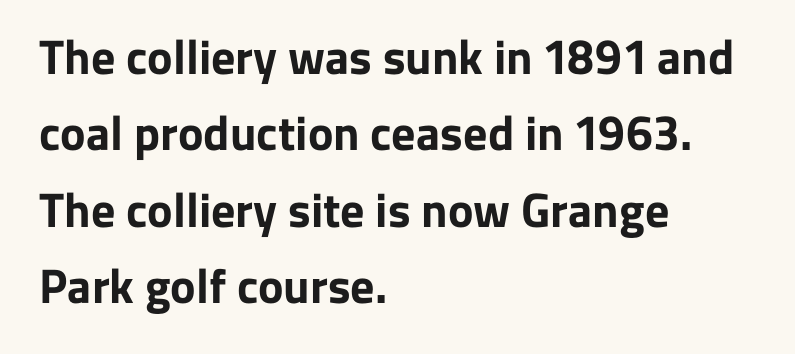
{"serif": "no", "italic": "no", "bold": "yes", "weight": "bold", "width": "normal", "stroke_contrast": "low", "x_height": "medium", "monospaced": "no", "underline": "no", "align": "left", "line_spacing": "normal", "line_spacing_ratio": 1.59, "letter_spacing": "normal", "letter_spacing_em": 0.0, "glyph_px": 48}
